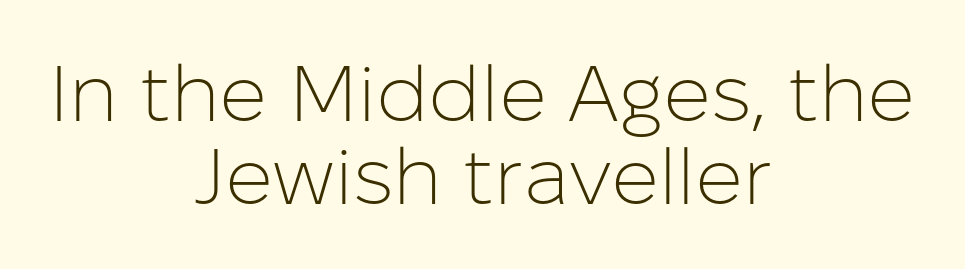
Q: Is the text bold? A: No.
Q: Is the text italic (slanted)? A: No, it is upright.
Q: Is the typeface a serif or a sans-serif typeface? A: Sans-serif.
Q: Is the text underlined? A: No.
Q: How is the paragraph aligned? A: Centered.
Q: Is the spacing between letters normal or unusually wide? A: Normal.
Q: Is the spacing between lines tight, normal or loose? A: Tight.
Q: Width (condensed, normal, or wide)? A: Normal.
Q: Stroke contrast? A: Low.
Q: x-height? A: Medium.
Q: Monospaced? A: No.
